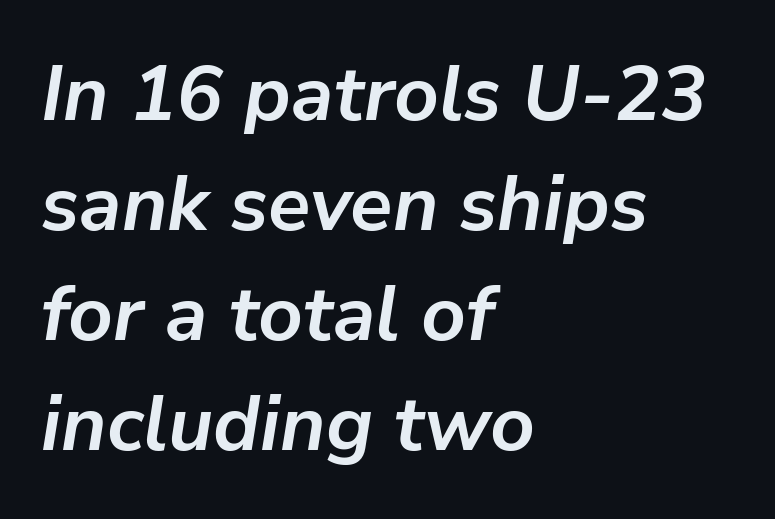
The line-height multiplier appears to be the usual default. Its strokes are broad and dark, the hallmark of bold type. This sample has the flowing, uneven cadence of proportional lettering. The gap between lines stays unmarked. The lines are quadded left. The rendering keeps characters at their native spacing.
